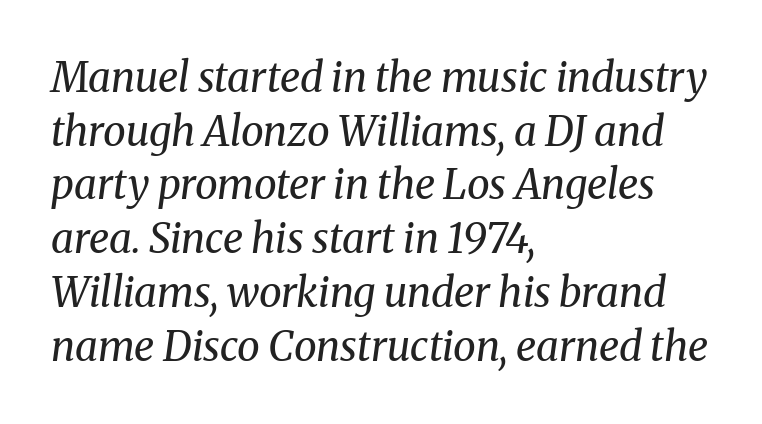
Q: Is the text bold? A: No.
Q: Is the text italic (slanted)? A: Yes, it leans right by about 8 degrees.
Q: Is the typeface a serif or a sans-serif typeface? A: Serif.
Q: Is the text underlined? A: No.
Q: How is the paragraph aligned? A: Left-aligned.
Q: Is the spacing between letters normal or unusually wide? A: Normal.
Q: Is the spacing between lines tight, normal or loose? A: Normal.
Q: Width (condensed, normal, or wide)? A: Normal.
Q: Stroke contrast? A: Medium.
Q: x-height? A: Medium.
Q: Monospaced? A: No.
